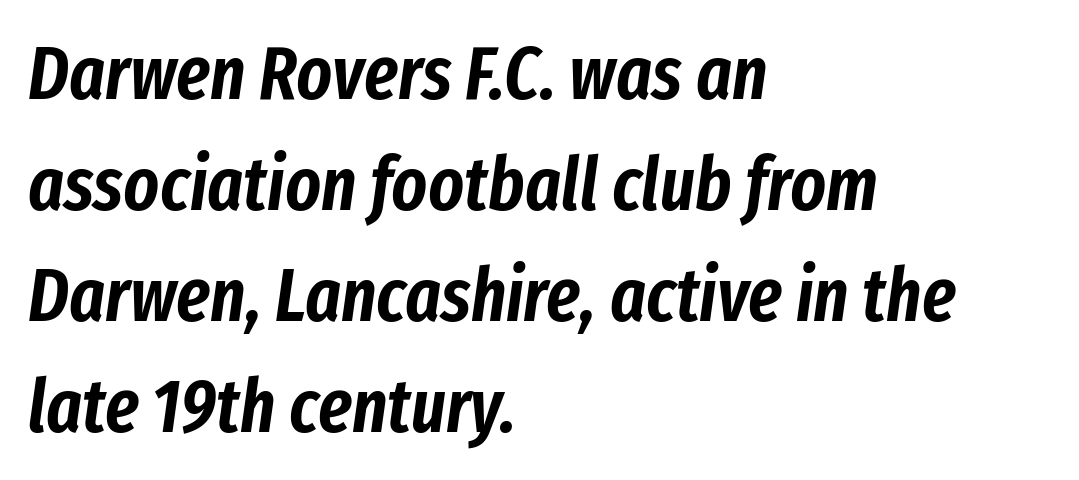
{"italic": "yes", "lean": "right", "slant_degrees": 8, "width": "condensed", "stroke_contrast": "low", "x_height": "medium", "monospaced": "no", "underline": "no", "align": "left", "line_spacing": "normal", "line_spacing_ratio": 1.48, "letter_spacing": "normal", "letter_spacing_em": 0.0, "glyph_px": 75}
